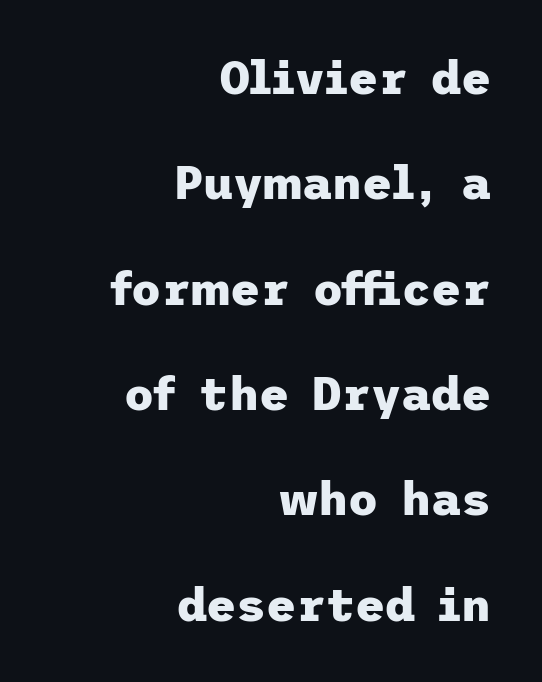
Caption: multi-line text, flush right, ragged left. You could fit nearly another row in the gap between these rows. Characters follow at the spacing the type designer built in. Ascenders rise straight up at ninety degrees.
